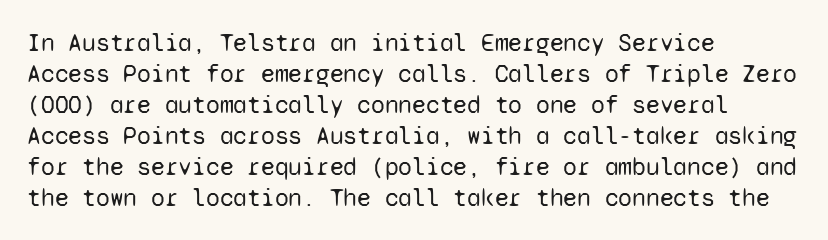
The image shows 25 px text type, upright; set left-aligned, line spacing 1.24x, normal letter spacing, not underlined.
